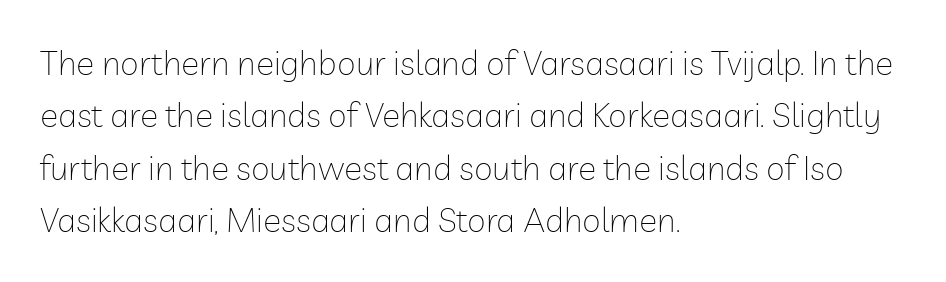
Q: Is the text bold? A: No.
Q: Is the text italic (slanted)? A: No, it is upright.
Q: Is the typeface a serif or a sans-serif typeface? A: Sans-serif.
Q: Is the text underlined? A: No.
Q: How is the paragraph aligned? A: Left-aligned.
Q: Is the spacing between letters normal or unusually wide? A: Normal.
Q: Is the spacing between lines tight, normal or loose? A: Normal.
Q: Width (condensed, normal, or wide)? A: Normal.
Q: Stroke contrast? A: Low.
Q: x-height? A: Medium.
Q: Monospaced? A: No.
